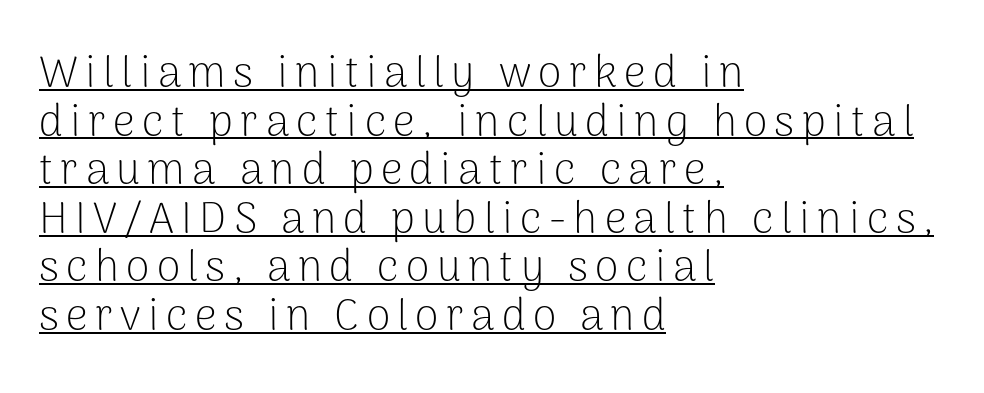
No letter is thick-stroked: the sample isn't bold. The letters stand straight up with perfectly vertical stems. Students, observe the line beneath the letters — that is underlining. Each letter keeps its own natural width here, so spacing adapts to shape. You could barely slide anything between these rows.
